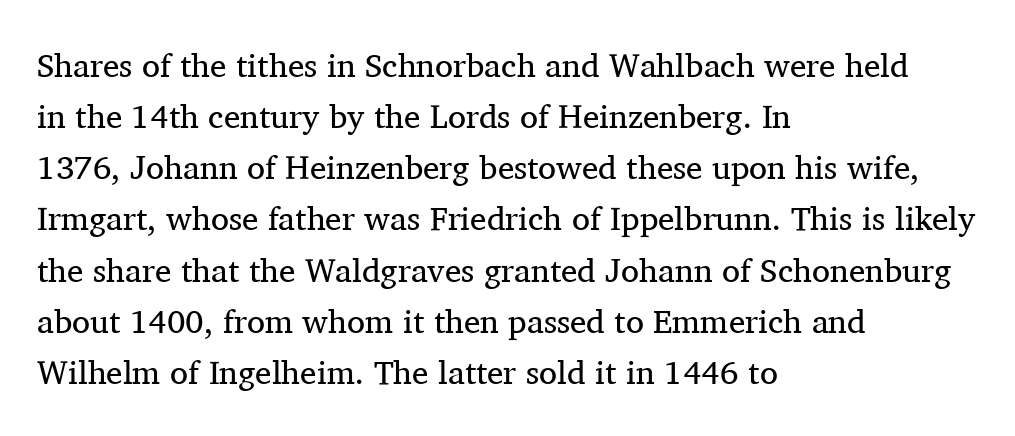
Q: Is the text bold? A: No.
Q: Is the text italic (slanted)? A: No, it is upright.
Q: Is the typeface a serif or a sans-serif typeface? A: Serif.
Q: Is the text underlined? A: No.
Q: How is the paragraph aligned? A: Left-aligned.
Q: Is the spacing between letters normal or unusually wide? A: Normal.
Q: Is the spacing between lines tight, normal or loose? A: Normal.
Q: Width (condensed, normal, or wide)? A: Normal.
Q: Stroke contrast? A: Medium.
Q: x-height? A: Medium.
Q: Monospaced? A: No.
